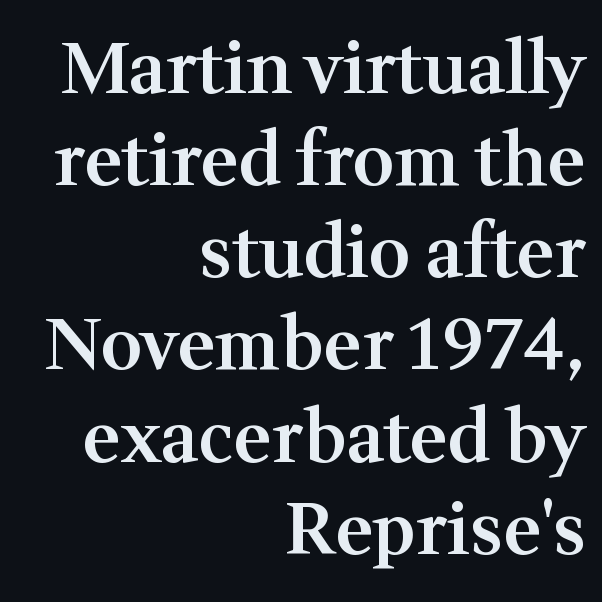
The image shows 72 px semibold serif type, upright; set right-aligned, normal line spacing (1.28x), normal letter spacing, not underlined; medium stroke contrast and a medium x-height.
